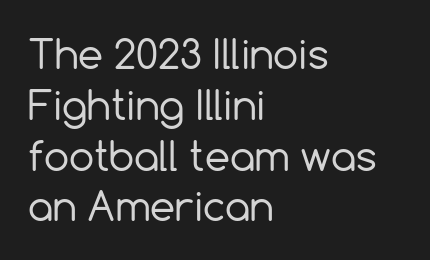
Q: Is the text bold? A: No.
Q: Is the text italic (slanted)? A: No, it is upright.
Q: Is the typeface a serif or a sans-serif typeface? A: Sans-serif.
Q: Is the text underlined? A: No.
Q: How is the paragraph aligned? A: Left-aligned.
Q: Is the spacing between letters normal or unusually wide? A: Normal.
Q: Is the spacing between lines tight, normal or loose? A: Normal.
Q: Width (condensed, normal, or wide)? A: Normal.
Q: x-height? A: Medium.
Q: Monospaced? A: No.
